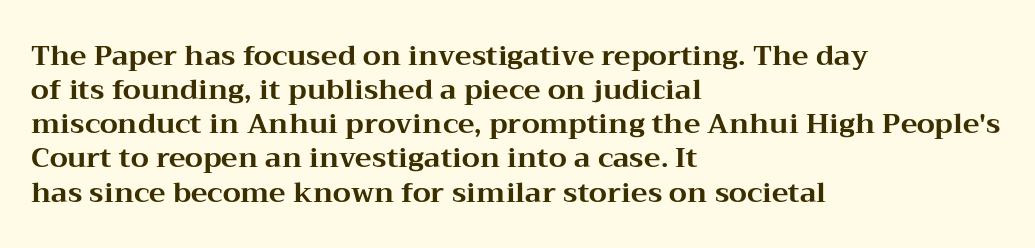
Q: Is the text bold? A: Yes.
Q: Is the text italic (slanted)? A: No, it is upright.
Q: Is the typeface a serif or a sans-serif typeface? A: Serif.
Q: Is the text underlined? A: No.
Q: How is the paragraph aligned? A: Left-aligned.
Q: Is the spacing between letters normal or unusually wide? A: Normal.
Q: Width (condensed, normal, or wide)? A: Wide.
Q: Stroke contrast? A: Medium.
Q: x-height? A: Medium.
Q: Monospaced? A: No.
